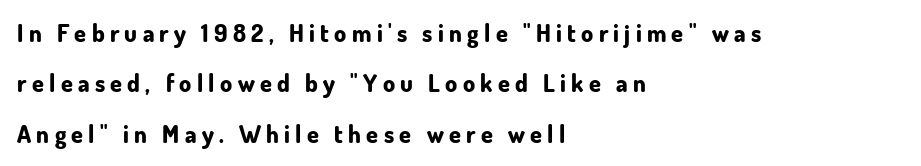
{"italic": "no", "bold": "yes", "underline": "no", "align": "left", "line_spacing": "loose", "line_spacing_ratio": 2.1, "letter_spacing": "wide", "letter_spacing_em": 0.22, "glyph_px": 24}
